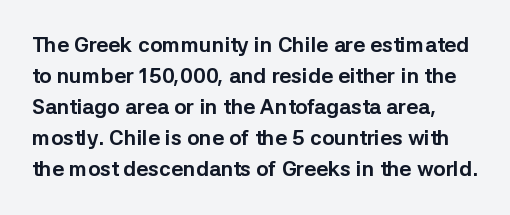
The image shows 21 px bold type, upright; set normal line spacing (1.48x), normal letter spacing, not underlined.
